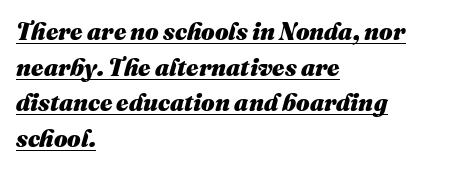
This is underlined copy, the kind a proofreader might mark for attention. In terms of weight, the rendering is a true, heavy bold. Honestly, the row spacing looks completely unremarkable. In terms of posture, this sample is oblique. The tracking reads as untouched default to a designer's eye.
